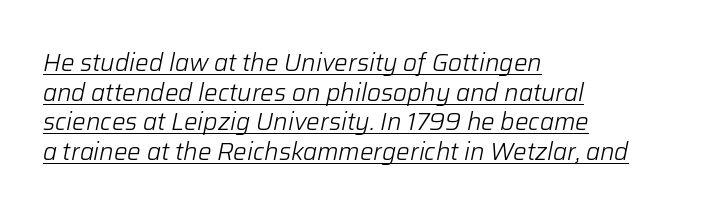
The image shows 24 px text type, italic (leaning right); set left-aligned, line spacing 1.23x, normal letter spacing, underlined.
